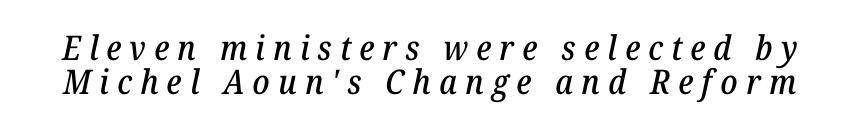
The image shows 34 px serif type, italic (leaning right); set tight line spacing (0.99x), unusually wide letter spacing (+0.24 em), not underlined; low stroke contrast and a medium x-height.
